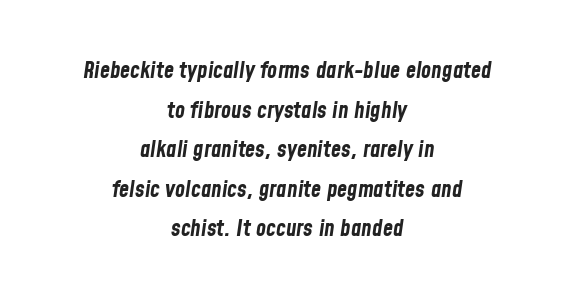
{"italic": "yes", "lean": "right", "slant_degrees": 8, "bold": "yes", "underline": "no", "align": "center", "line_spacing_ratio": 1.72, "letter_spacing": "normal", "letter_spacing_em": 0.0, "glyph_px": 23}
